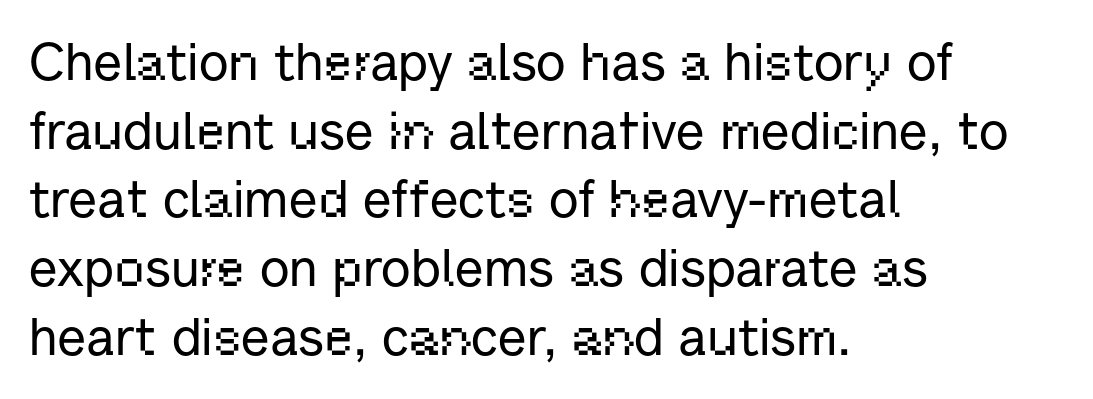
Q: Is the text italic (slanted)? A: No, it is upright.
Q: Is the typeface a serif or a sans-serif typeface? A: Sans-serif.
Q: Is the text underlined? A: No.
Q: How is the paragraph aligned? A: Left-aligned.
Q: Is the spacing between letters normal or unusually wide? A: Normal.
Q: Is the spacing between lines tight, normal or loose? A: Normal.
Q: Width (condensed, normal, or wide)? A: Normal.
Q: Stroke contrast? A: Low.
Q: x-height? A: Medium.
Q: Monospaced? A: No.
